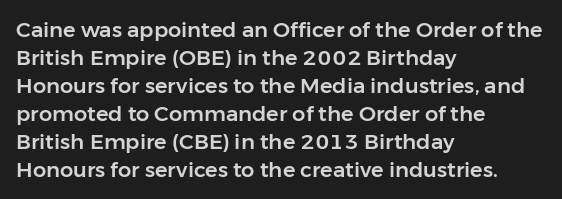
{"italic": "no", "underline": "no", "align": "left", "line_spacing": "normal", "line_spacing_ratio": 1.33, "letter_spacing": "normal", "letter_spacing_em": 0.0, "glyph_px": 21}
